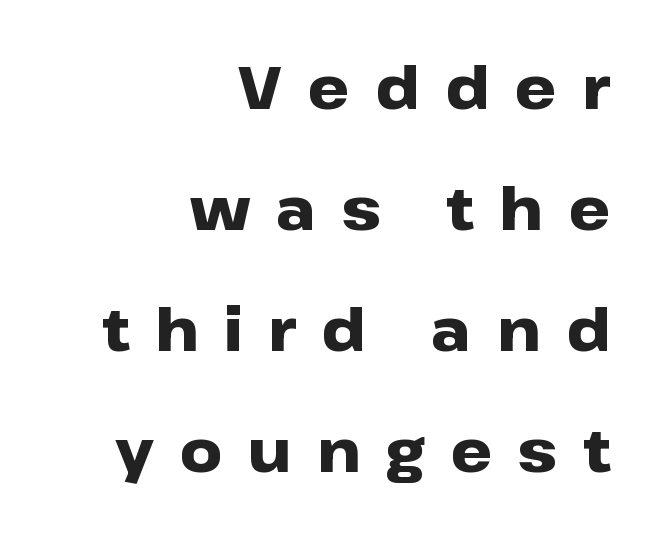
Q: Is the text bold? A: Yes.
Q: Is the text italic (slanted)? A: No, it is upright.
Q: Is the typeface a serif or a sans-serif typeface? A: Sans-serif.
Q: Is the text underlined? A: No.
Q: How is the paragraph aligned? A: Right-aligned.
Q: Is the spacing between letters normal or unusually wide? A: Unusually wide.
Q: Is the spacing between lines tight, normal or loose? A: Loose.
Q: Width (condensed, normal, or wide)? A: Wide.
Q: Stroke contrast? A: Low.
Q: x-height? A: Medium.
Q: Monospaced? A: No.
